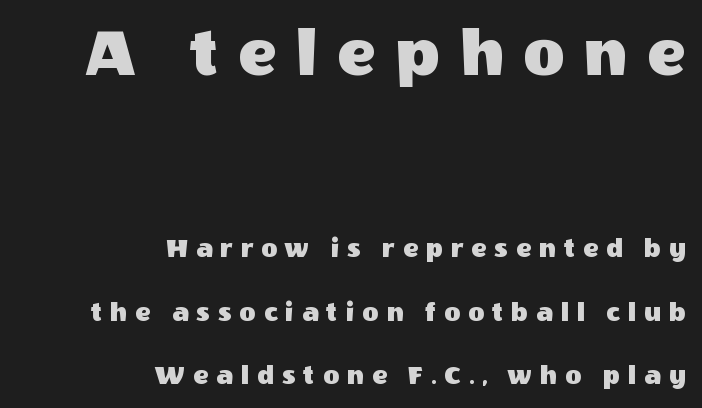
{"serif": "no", "italic": "no", "width": "normal", "x_height": "large", "monospaced": "no", "underline": "no", "align": "right", "line_spacing": "loose", "line_spacing_ratio": 2.27, "letter_spacing": "wide", "letter_spacing_em": 0.28, "larger_block": "first", "size_ratio": 2.54, "glyph_px": 71}
